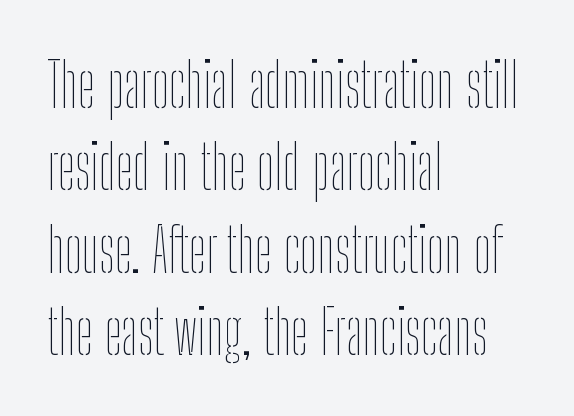
The letters advance in unequal steps, a hallmark of proportional type. One glance says typical: line gaps are just what's usual. Characters follow at the spacing the type designer built in. All the whitespace from short lines collects on the right. Rendered with straight, roman letterforms.
